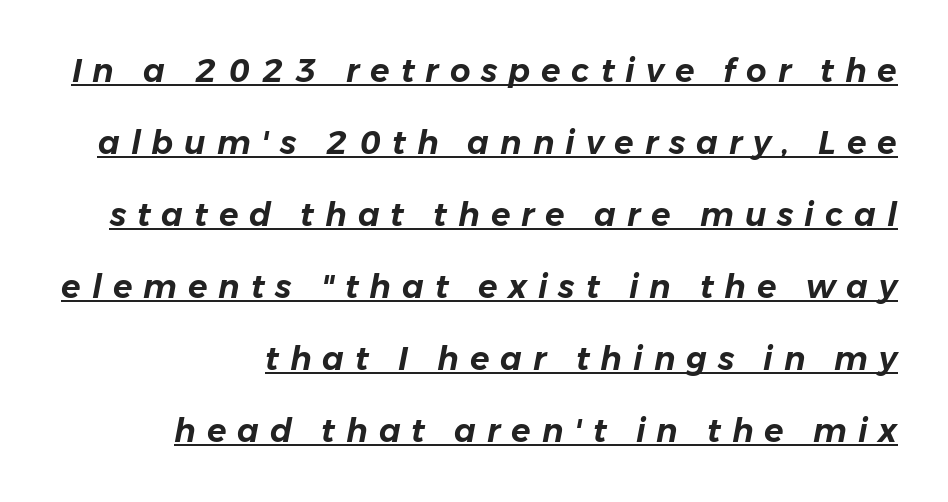
The typography opts for an oblique posture over an upright one. Baseline-to-baseline distance is far greater than the letter height. This rendering features underlined lettering. Tracking here is generous; glyphs stand well apart from one another. Proportional: the letters do not fall into vertical columns.
